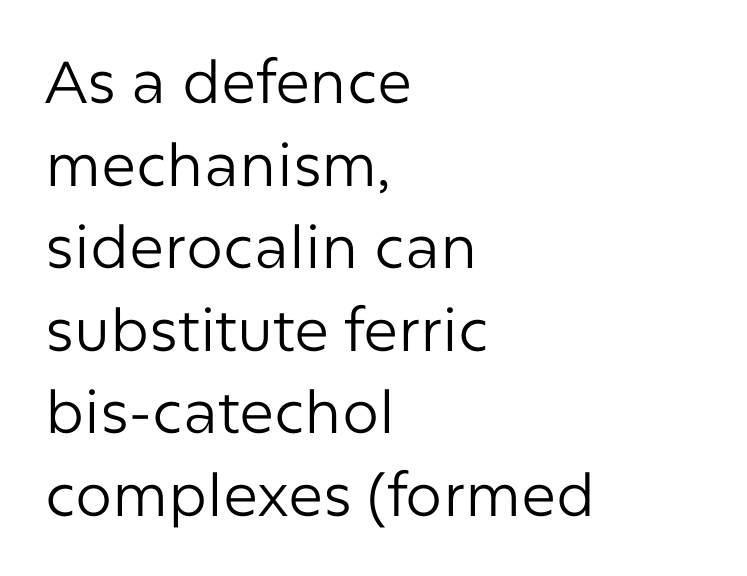
Q: Is the text bold? A: No.
Q: Is the text italic (slanted)? A: No, it is upright.
Q: Is the typeface a serif or a sans-serif typeface? A: Sans-serif.
Q: Is the text underlined? A: No.
Q: How is the paragraph aligned? A: Left-aligned.
Q: Is the spacing between letters normal or unusually wide? A: Normal.
Q: Is the spacing between lines tight, normal or loose? A: Normal.
Q: Width (condensed, normal, or wide)? A: Normal.
Q: Stroke contrast? A: Low.
Q: x-height? A: Medium.
Q: Monospaced? A: No.
